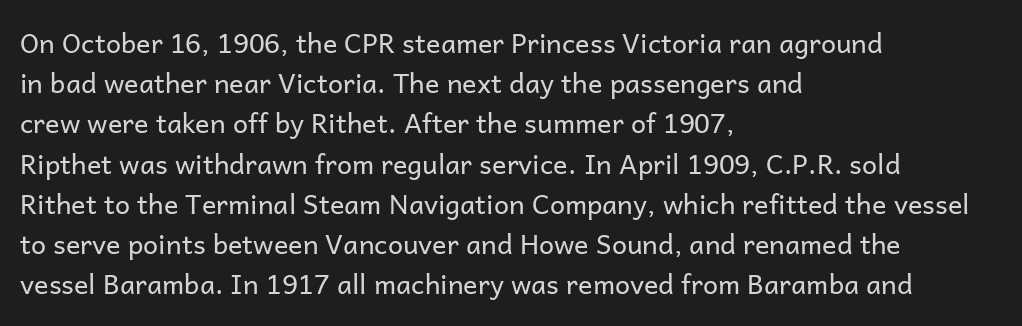
Q: Is the text bold? A: No.
Q: Is the text italic (slanted)? A: No, it is upright.
Q: Is the text underlined? A: No.
Q: How is the paragraph aligned? A: Left-aligned.
Q: Is the spacing between letters normal or unusually wide? A: Normal.
Q: Is the spacing between lines tight, normal or loose? A: Normal.
